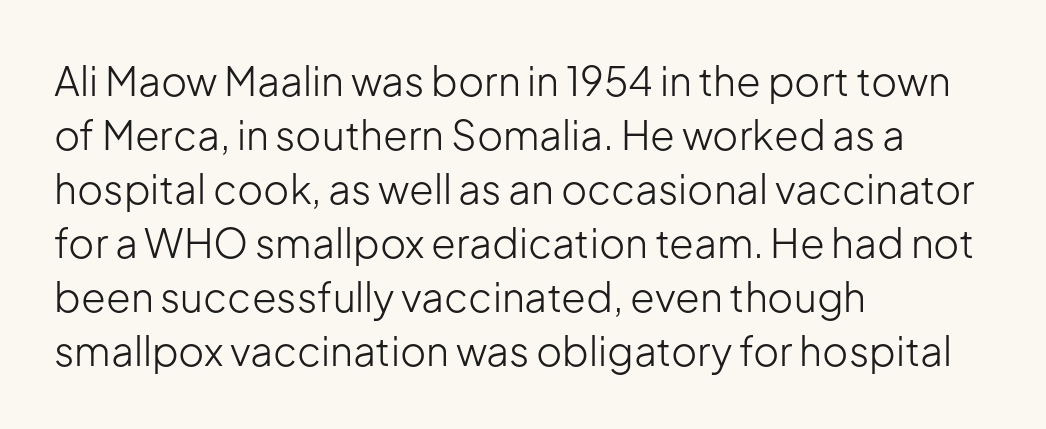
{"serif": "no", "italic": "no", "bold": "no", "weight": "light", "width": "normal", "stroke_contrast": "low", "x_height": "medium", "monospaced": "no", "underline": "no", "align": "left", "line_spacing": "normal", "line_spacing_ratio": 1.35, "letter_spacing": "normal", "letter_spacing_em": 0.0, "glyph_px": 40}
